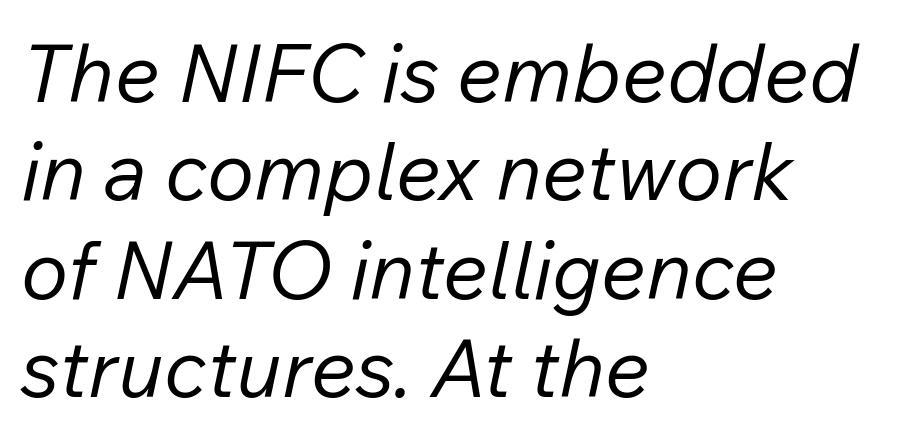
Q: Is the text bold? A: No.
Q: Is the text italic (slanted)? A: Yes, it leans right by about 12 degrees.
Q: Is the text underlined? A: No.
Q: How is the paragraph aligned? A: Left-aligned.
Q: Is the spacing between letters normal or unusually wide? A: Normal.
Q: Width (condensed, normal, or wide)? A: Normal.
Q: Stroke contrast? A: Low.
Q: x-height? A: Medium.
Q: Monospaced? A: No.
